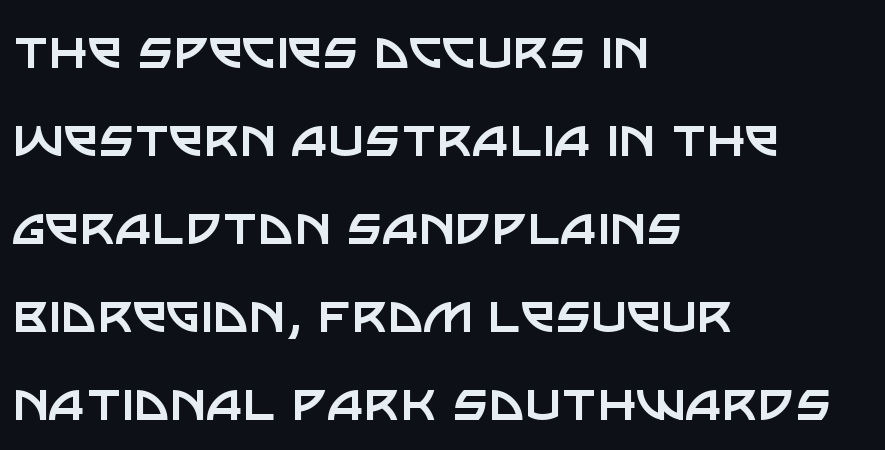
Q: Is the text bold? A: No.
Q: Is the text italic (slanted)? A: No, it is upright.
Q: Is the typeface a serif or a sans-serif typeface? A: Sans-serif.
Q: Is the text underlined? A: No.
Q: How is the paragraph aligned? A: Left-aligned.
Q: Is the spacing between letters normal or unusually wide? A: Normal.
Q: Is the spacing between lines tight, normal or loose? A: Normal.
Q: Width (condensed, normal, or wide)? A: Normal.
Q: Stroke contrast? A: Low.
Q: x-height? A: Large.
Q: Monospaced? A: No.
